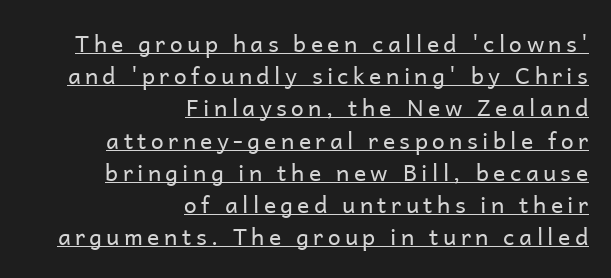
{"italic": "no", "bold": "no", "underline": "yes", "align": "right", "line_spacing": "normal", "line_spacing_ratio": 1.4, "glyph_px": 23}
